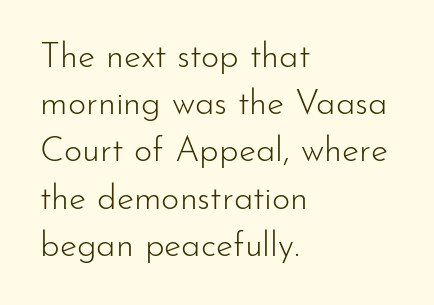
{"serif": "no", "italic": "no", "bold": "no", "weight": "light", "width": "normal", "stroke_contrast": "low", "x_height": "small", "monospaced": "no", "underline": "no", "align": "left", "line_spacing": "normal", "line_spacing_ratio": 1.35, "letter_spacing": "normal", "letter_spacing_em": 0.0, "glyph_px": 35}
